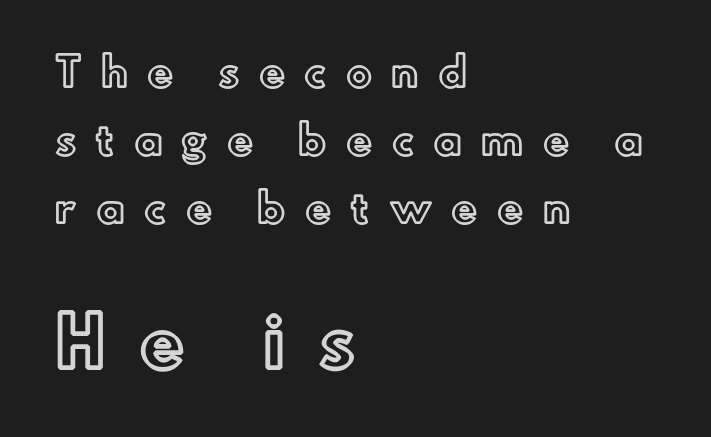
The image shows 68 px text type, upright; set left-aligned, line spacing 1.74x, unusually wide letter spacing (+0.49 em), not underlined; the second (bottom) block is 1.74x larger; a small x-height.
